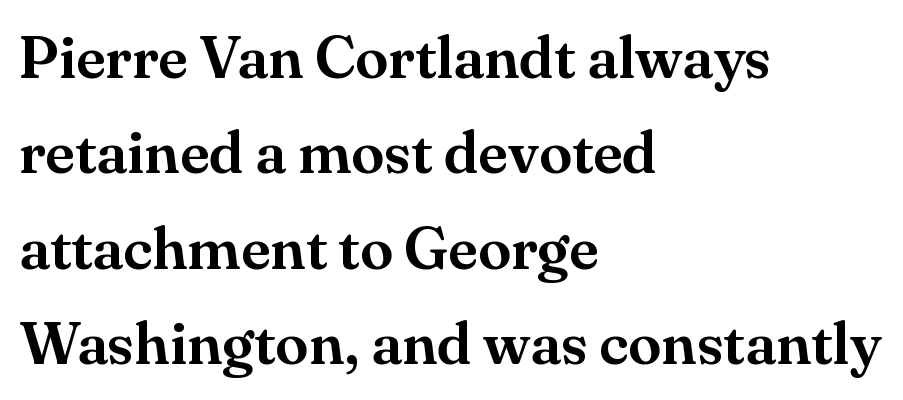
{"serif": "yes", "italic": "no", "width": "normal", "stroke_contrast": "medium", "x_height": "small", "monospaced": "no", "underline": "no", "align": "left", "line_spacing": "normal", "line_spacing_ratio": 1.59, "letter_spacing": "normal", "letter_spacing_em": 0.0, "glyph_px": 60}
